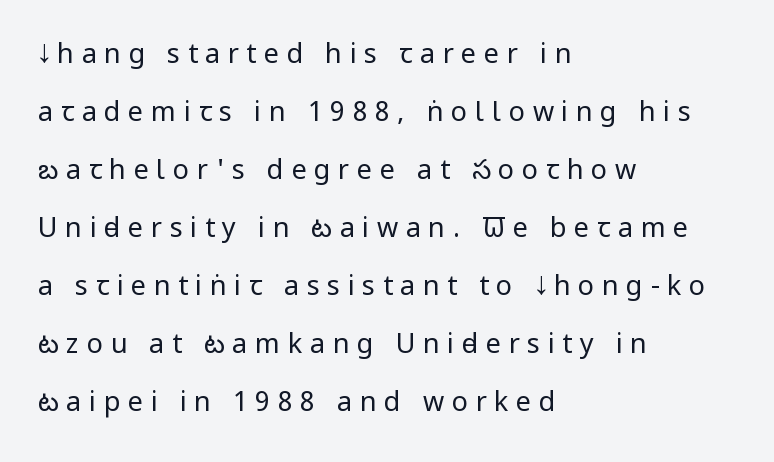
Line starts are locked; line ends wander. The lettering stays uniformly vertical, giving the passage a roman look. Weight: in the light-to-regular range. Quick note: interline space is abundant.
